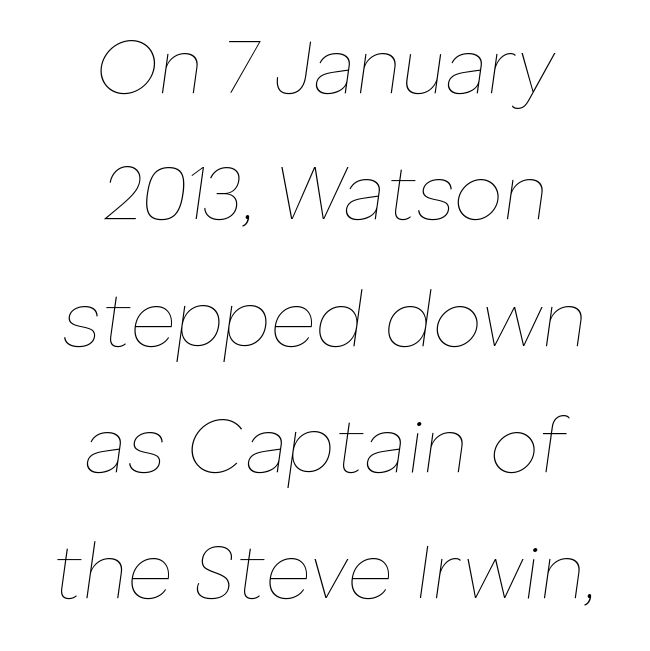
Q: Is the text bold? A: No.
Q: Is the text italic (slanted)? A: Yes, it leans right by about 8 degrees.
Q: Is the text underlined? A: No.
Q: How is the paragraph aligned? A: Centered.
Q: Is the spacing between letters normal or unusually wide? A: Normal.
Q: Is the spacing between lines tight, normal or loose? A: Normal.
Q: Width (condensed, normal, or wide)? A: Normal.
Q: Stroke contrast? A: Low.
Q: x-height? A: Medium.
Q: Monospaced? A: No.
